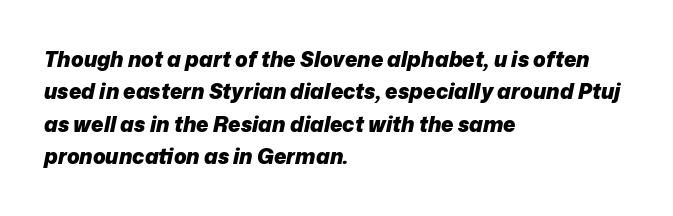
{"italic": "yes", "lean": "right", "slant_degrees": 12, "bold": "yes", "underline": "no", "align": "left", "line_spacing": "normal", "line_spacing_ratio": 1.54, "letter_spacing": "normal", "letter_spacing_em": 0.0, "glyph_px": 21}
